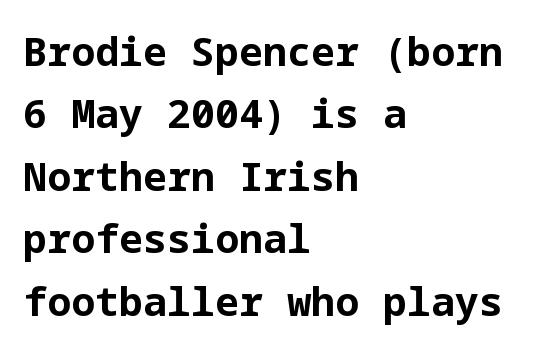
These lines keep a tight, regular rhythm from letter to letter. The paragraph shown leans on its left margin. Notice how descenders clear the ascenders below comfortably — that's standard leading. This sample uses an upright cut, with every glyph sitting square on the baseline. Serif or sans? Sans — the stroke terminals are bare.
